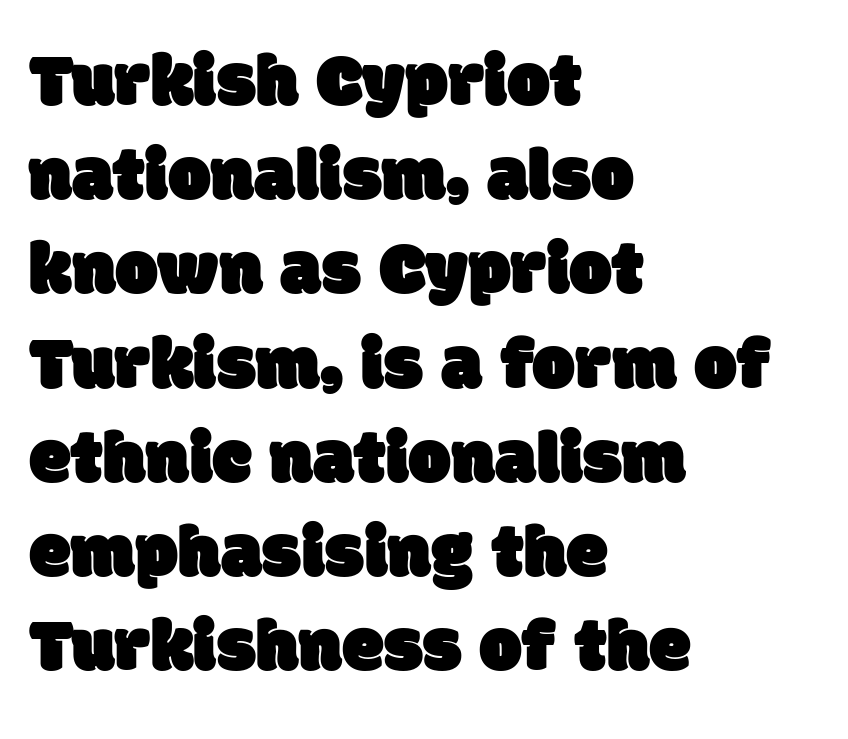
The image shows 76 px sans-serif type; set left-aligned, line spacing 1.24x, normal letter spacing, not underlined; low stroke contrast and a large x-height.
